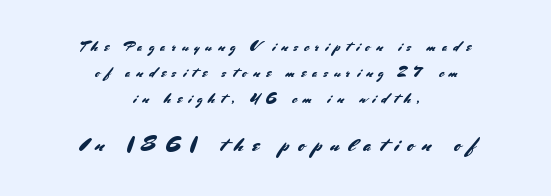
The baseline area is clear. Typesetter's note — lower block bumped up in size, upper block left smaller. Glyph-to-glyph distance is far greater than everyday printed text. These lines are centered, leaving both edges ragged.
